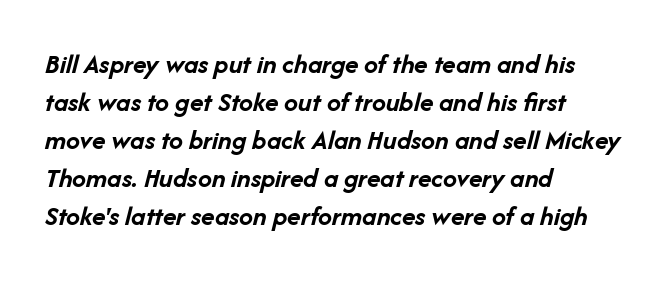
Q: Is the text bold? A: Yes.
Q: Is the text italic (slanted)? A: Yes, it leans right by about 14 degrees.
Q: Is the text underlined? A: No.
Q: How is the paragraph aligned? A: Left-aligned.
Q: Is the spacing between letters normal or unusually wide? A: Normal.
Q: Is the spacing between lines tight, normal or loose? A: Normal.
Q: Width (condensed, normal, or wide)? A: Normal.
Q: Stroke contrast? A: Low.
Q: x-height? A: Medium.
Q: Monospaced? A: No.
